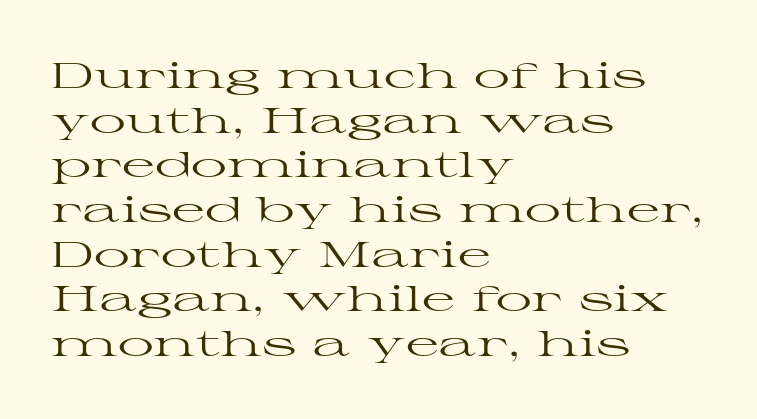
The image shows 36 px regular-weight, wide serif type, upright; set left-aligned, line spacing 1.24x, normal letter spacing, not underlined; high stroke contrast and a medium x-height.
